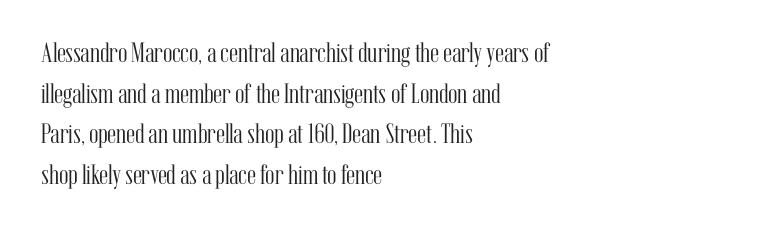
Q: Is the text bold? A: No.
Q: Is the text italic (slanted)? A: No, it is upright.
Q: Is the typeface a serif or a sans-serif typeface? A: Serif.
Q: Is the text underlined? A: No.
Q: How is the paragraph aligned? A: Left-aligned.
Q: Is the spacing between letters normal or unusually wide? A: Normal.
Q: Is the spacing between lines tight, normal or loose? A: Normal.
Q: Width (condensed, normal, or wide)? A: Condensed.
Q: Stroke contrast? A: Medium.
Q: x-height? A: Medium.
Q: Monospaced? A: No.
